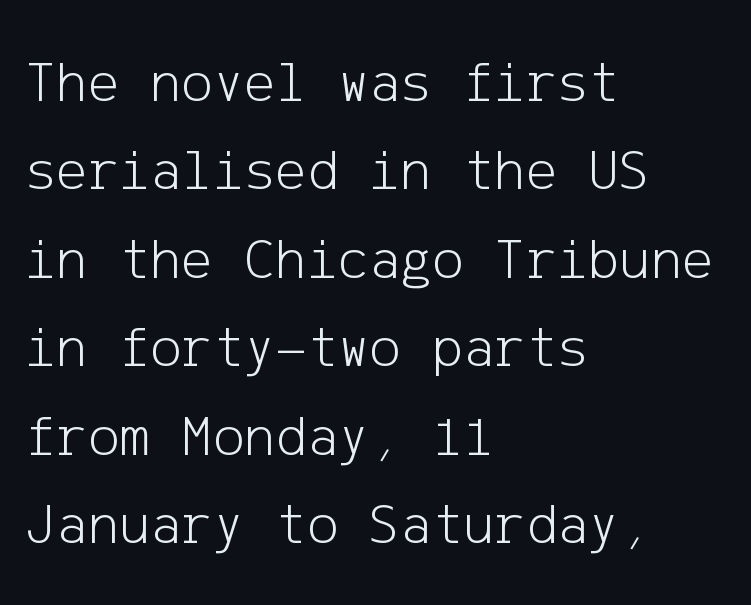
{"serif": "no", "italic": "no", "bold": "no", "weight": "light", "width": "normal", "stroke_contrast": "low", "x_height": "medium", "underline": "no", "align": "left", "line_spacing": "normal", "line_spacing_ratio": 1.5, "letter_spacing": "normal", "letter_spacing_em": 0.0, "glyph_px": 59}
